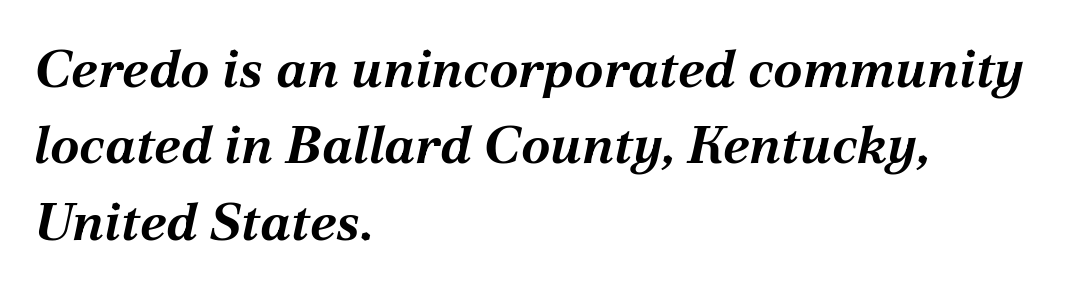
Line starts are locked; line ends wander. Compared with ordinary roman type, these characters are visibly tilted. How would I describe the line gaps? Plain and ordinary. Default kerning and tracking; the words read as compact shapes. You could not count columns in this text — the font is proportionally spaced. The foot of each line stays bare and open.
